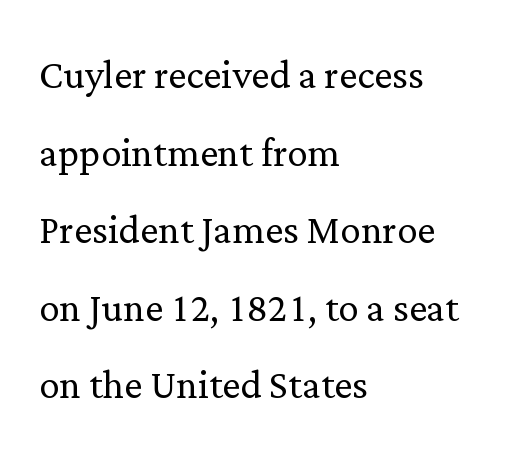
The image shows 51 px light serif type, upright; set left-aligned, normal line spacing (1.52x), normal letter spacing, not underlined; low stroke contrast and a medium x-height.
